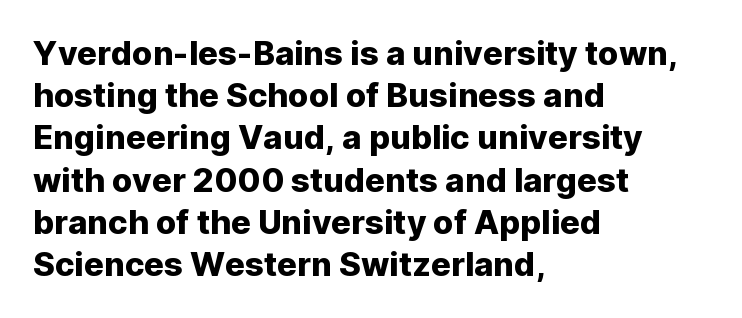
{"serif": "no", "italic": "no", "width": "normal", "stroke_contrast": "low", "x_height": "medium", "monospaced": "no", "underline": "no", "align": "left", "line_spacing": "normal", "line_spacing_ratio": 1.28, "letter_spacing": "normal", "letter_spacing_em": 0.0, "glyph_px": 33}
